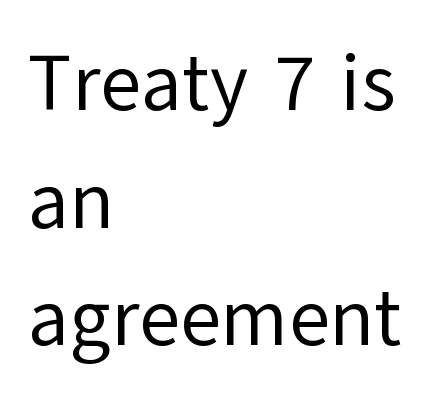
Q: Is the text bold? A: No.
Q: Is the text italic (slanted)? A: No, it is upright.
Q: Is the typeface a serif or a sans-serif typeface? A: Sans-serif.
Q: Is the text underlined? A: No.
Q: How is the paragraph aligned? A: Left-aligned.
Q: Is the spacing between letters normal or unusually wide? A: Normal.
Q: Is the spacing between lines tight, normal or loose? A: Normal.
Q: Width (condensed, normal, or wide)? A: Normal.
Q: Stroke contrast? A: Low.
Q: x-height? A: Medium.
Q: Monospaced? A: No.
